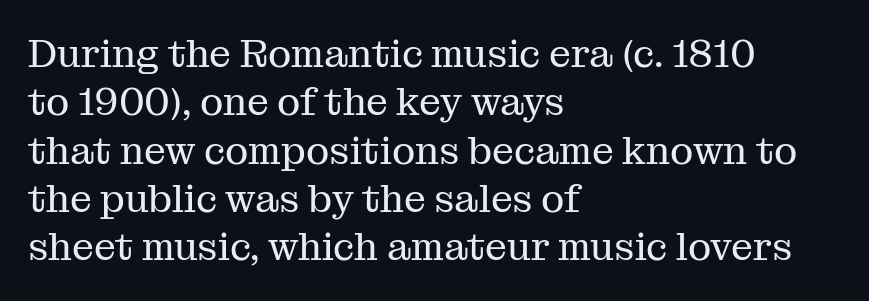
{"serif": "yes", "italic": "no", "bold": "no", "weight": "regular", "width": "normal", "stroke_contrast": "medium", "x_height": "medium", "monospaced": "no", "underline": "no", "align": "left", "line_spacing_ratio": 1.24, "letter_spacing": "normal", "letter_spacing_em": 0.0, "glyph_px": 39}
